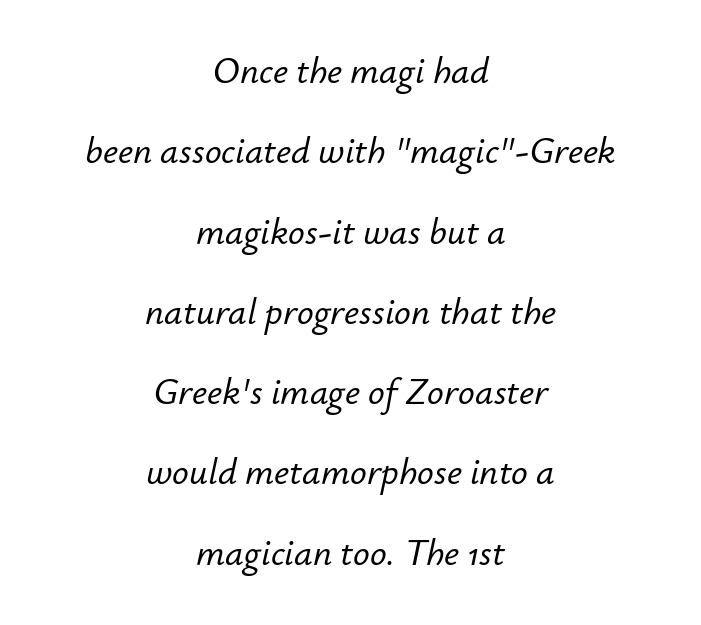
This block would shrink considerably if given ordinary leading; it's expanded now. Letter spacing: default. The zone under the glyphs is completely vacant. A centered setting, common on invitations and titles, is used for this passage. These lines are rendered in a variable-pitch font. If you drew a line through each stem, it would be angled.
